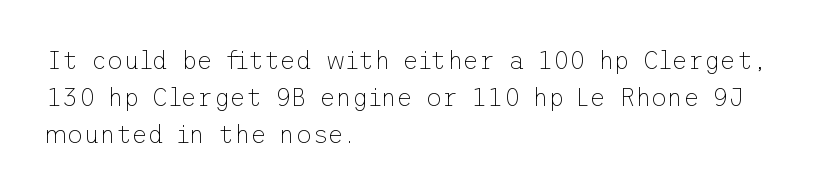
The image shows 25 px text type, upright; set left-aligned, normal line spacing (1.48x), normal letter spacing, not underlined.
